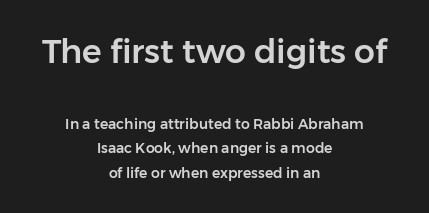
Stroke terminals: plain, sans-serif. Designer's note — italics off, roman on. The letters advance in unequal steps, a hallmark of proportional type. Whoever set this made the first block the dominant, larger element. Has an underline been added? It has not.
